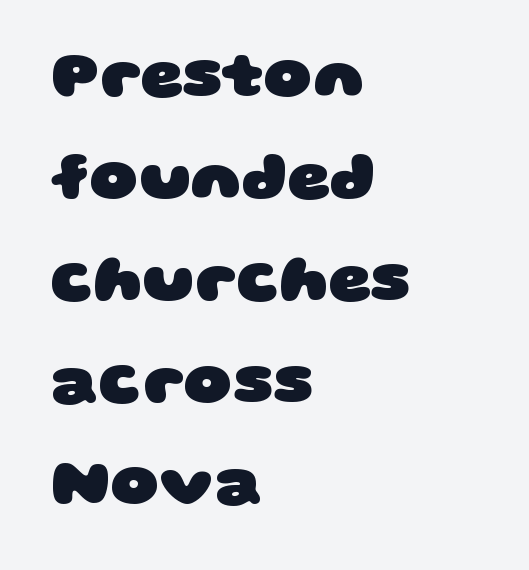
Horizontal alignment here is leftward, the default for most running prose. The glyphs have the mass of a bold cut. Leading matches the norm, producing a regular column. Short note: letters normally spaced.
